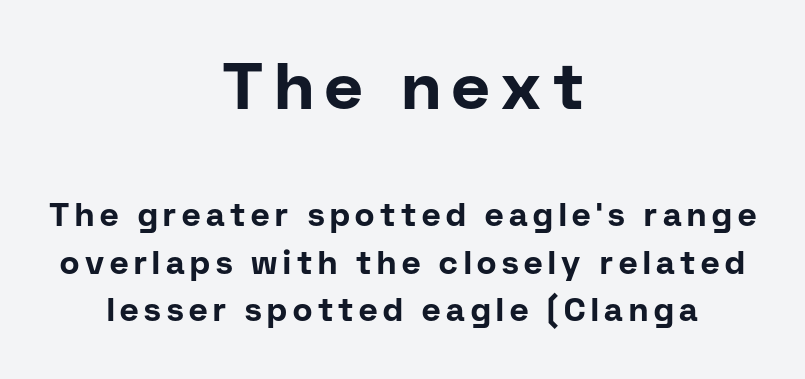
Q: Is the text bold? A: Yes.
Q: Is the text italic (slanted)? A: No, it is upright.
Q: Is the typeface a serif or a sans-serif typeface? A: Sans-serif.
Q: Is the text underlined? A: No.
Q: How is the paragraph aligned? A: Centered.
Q: Is the spacing between lines tight, normal or loose? A: Normal.
Q: Which block of text is set in a larger size, the first (top) or the second (bottom)? A: The first (top) one.
Q: Width (condensed, normal, or wide)? A: Normal.
Q: Stroke contrast? A: Low.
Q: x-height? A: Medium.
Q: Monospaced? A: No.
